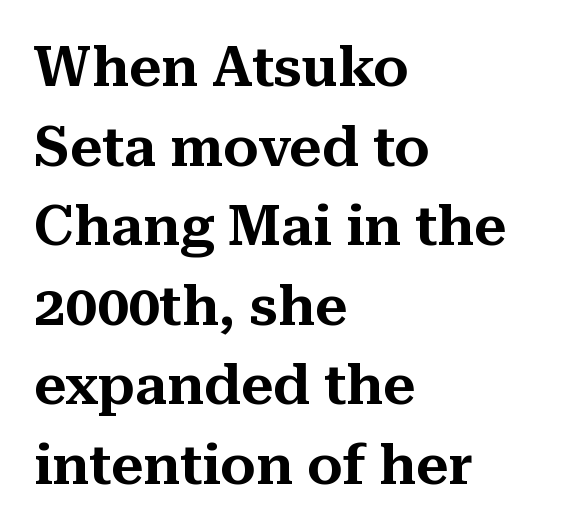
The image shows 56 px serif type, upright; set left-aligned, normal line spacing (1.42x), normal letter spacing, not underlined; medium stroke contrast and a medium x-height.
